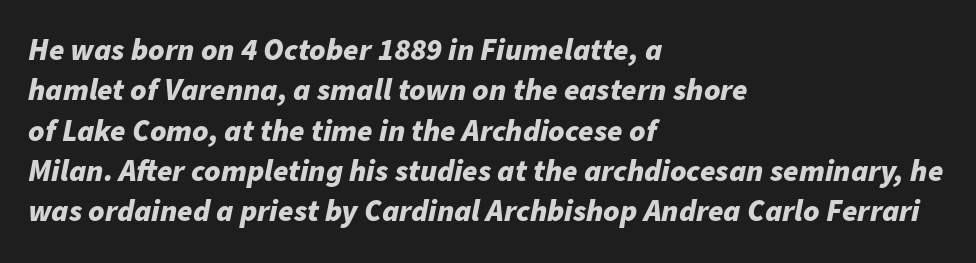
The image shows 31 px bold type, italic (leaning right); set left-aligned, normal line spacing (1.3x), normal letter spacing, not underlined; low stroke contrast and a medium x-height.
